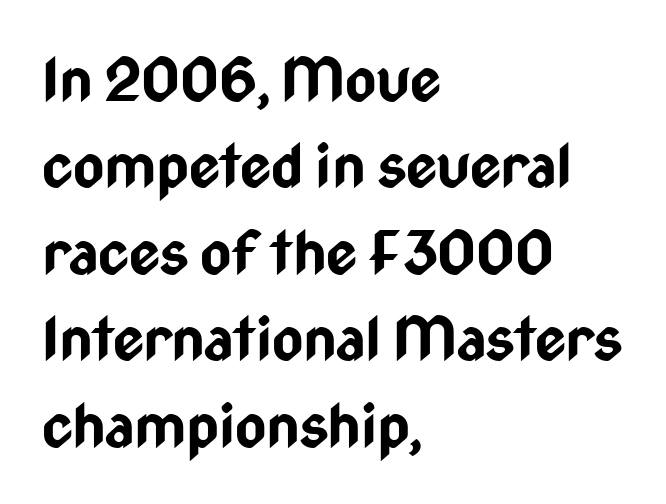
{"serif": "no", "italic": "no", "bold": "yes", "weight": "bold", "width": "condensed", "stroke_contrast": "low", "x_height": "medium", "monospaced": "no", "underline": "no", "align": "left", "line_spacing": "normal", "line_spacing_ratio": 1.44, "letter_spacing": "normal", "letter_spacing_em": 0.0, "glyph_px": 60}
